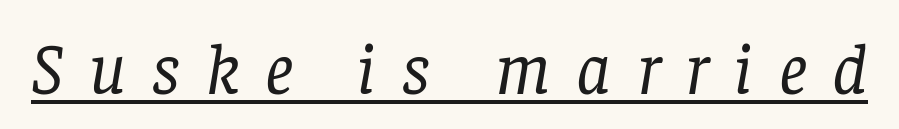
{"serif": "yes", "italic": "yes", "lean": "right", "slant_degrees": 8, "bold": "no", "weight": "regular", "width": "normal", "stroke_contrast": "low", "x_height": "large", "monospaced": "no", "underline": "yes", "letter_spacing": "wide", "letter_spacing_em": 0.36, "glyph_px": 71}
